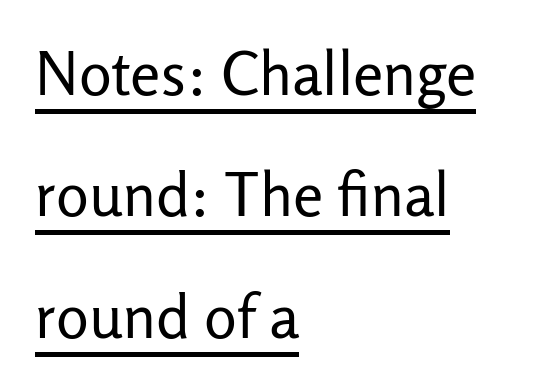
The image shows 61 px regular-weight sans-serif type, upright; set left-aligned, loose line spacing (1.99x), normal letter spacing, underlined; low stroke contrast and a medium x-height.
